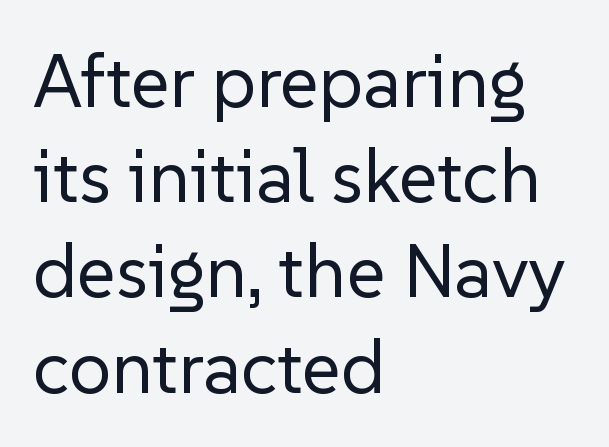
The image shows 75 px regular-weight sans-serif type, upright; set left-aligned, normal line spacing (1.27x), normal letter spacing, not underlined; low stroke contrast and a medium x-height.
